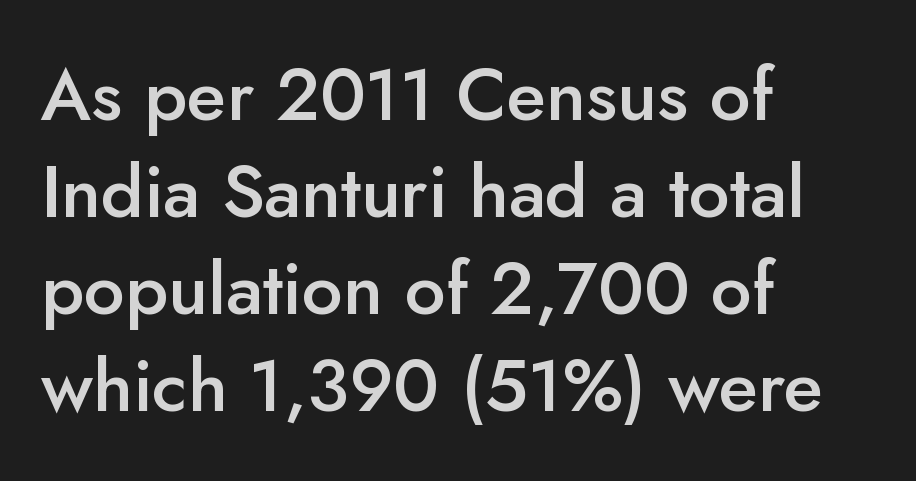
In terms of letterspacing, this is plain default setting. The rag falls on the right side of this text block. You can tell from the bare stems that sans-serif type was used. Whoever set this chose a conventional vertical rhythm.
